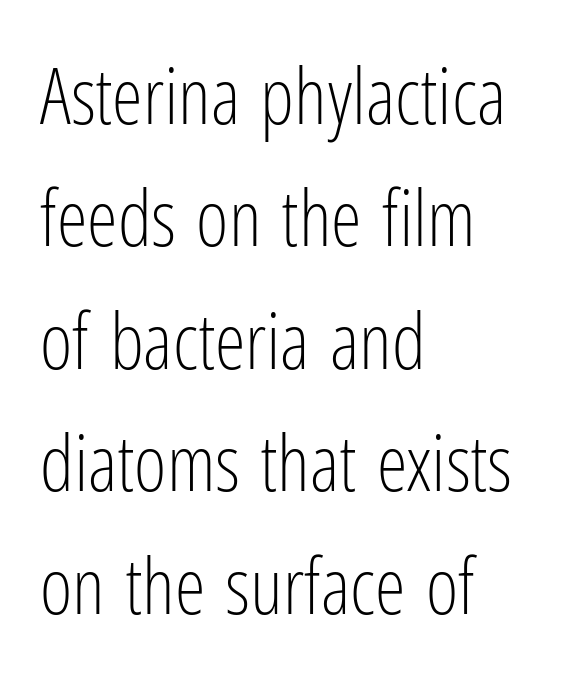
Q: Is the text bold? A: No.
Q: Is the text italic (slanted)? A: No, it is upright.
Q: Is the typeface a serif or a sans-serif typeface? A: Sans-serif.
Q: Is the text underlined? A: No.
Q: How is the paragraph aligned? A: Left-aligned.
Q: Is the spacing between letters normal or unusually wide? A: Normal.
Q: Is the spacing between lines tight, normal or loose? A: Normal.
Q: Width (condensed, normal, or wide)? A: Condensed.
Q: Stroke contrast? A: Low.
Q: x-height? A: Medium.
Q: Monospaced? A: No.
